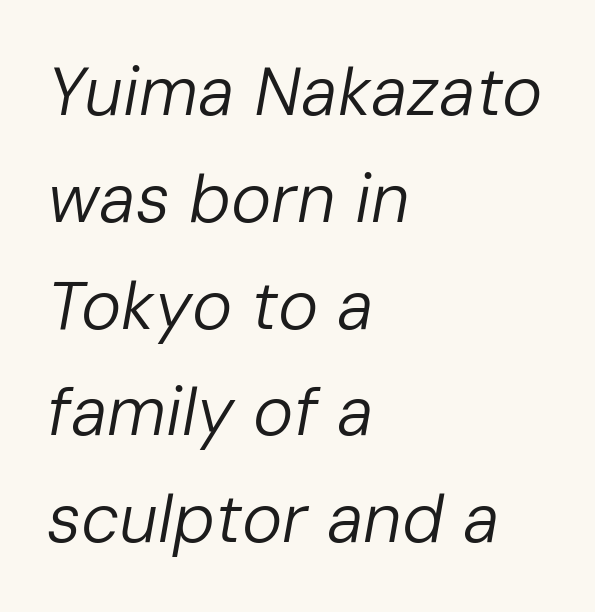
Q: Is the text bold? A: No.
Q: Is the text italic (slanted)? A: Yes, it leans right by about 10 degrees.
Q: Is the text underlined? A: No.
Q: How is the paragraph aligned? A: Left-aligned.
Q: Is the spacing between letters normal or unusually wide? A: Normal.
Q: Is the spacing between lines tight, normal or loose? A: Normal.
Q: Width (condensed, normal, or wide)? A: Normal.
Q: Stroke contrast? A: Low.
Q: x-height? A: Medium.
Q: Monospaced? A: No.
